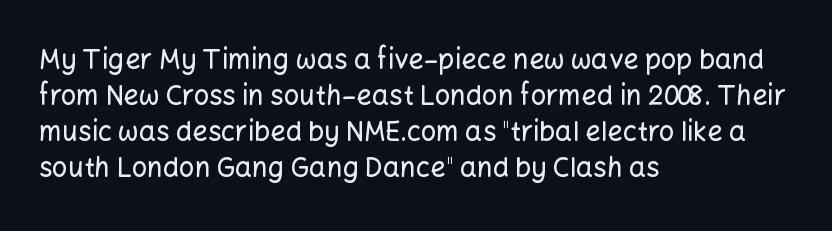
The image shows 27 px text type, upright; set left-aligned, normal line spacing (1.33x), normal letter spacing, not underlined.
